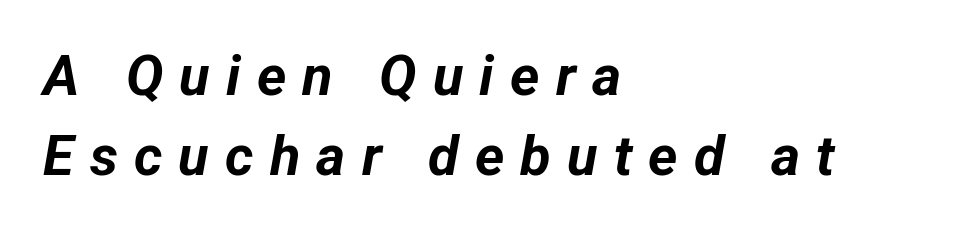
Q: Is the text bold? A: Yes.
Q: Is the text italic (slanted)? A: Yes, it leans right by about 12 degrees.
Q: Is the text underlined? A: No.
Q: How is the paragraph aligned? A: Left-aligned.
Q: Is the spacing between letters normal or unusually wide? A: Unusually wide.
Q: Is the spacing between lines tight, normal or loose? A: Normal.
Q: Width (condensed, normal, or wide)? A: Normal.
Q: Stroke contrast? A: Low.
Q: x-height? A: Medium.
Q: Monospaced? A: No.
